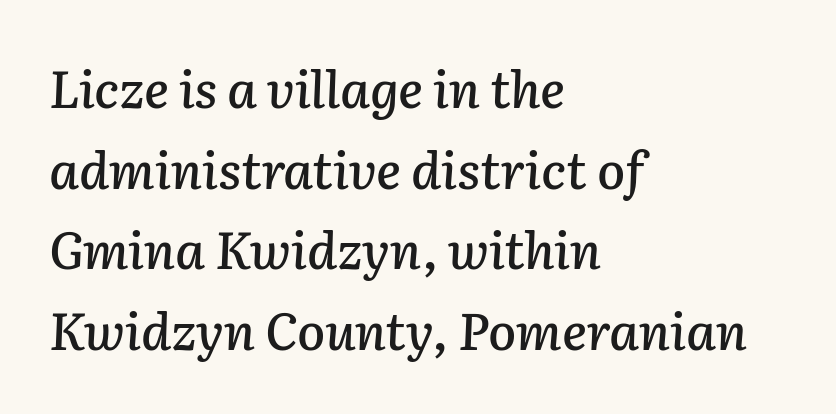
The image shows 51 px text type, italic (leaning right); set left-aligned, normal line spacing (1.58x), normal letter spacing, not underlined; low stroke contrast and a medium x-height.
